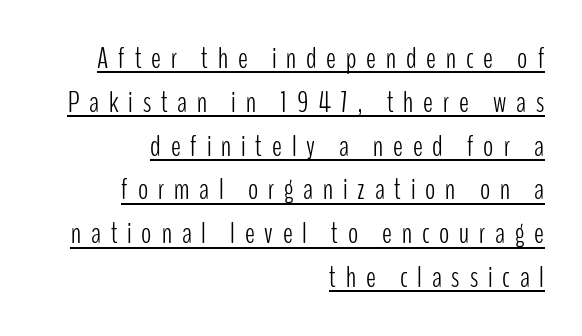
Q: Is the text bold? A: No.
Q: Is the text italic (slanted)? A: No, it is upright.
Q: Is the typeface a serif or a sans-serif typeface? A: Sans-serif.
Q: Is the text underlined? A: Yes.
Q: How is the paragraph aligned? A: Right-aligned.
Q: Is the spacing between letters normal or unusually wide? A: Unusually wide.
Q: Is the spacing between lines tight, normal or loose? A: Normal.
Q: Width (condensed, normal, or wide)? A: Condensed.
Q: Stroke contrast? A: Low.
Q: x-height? A: Medium.
Q: Monospaced? A: No.
